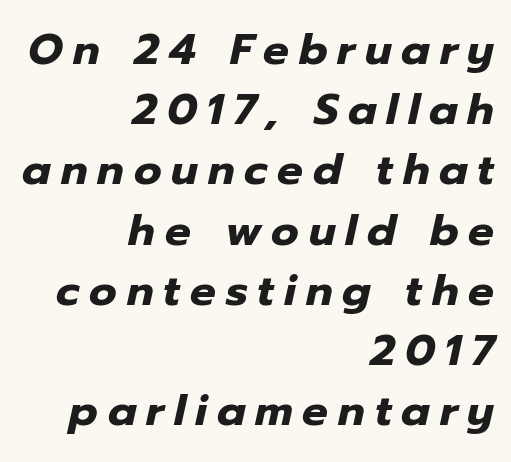
The image shows 43 px heavy type, italic (leaning right); set right-aligned, normal line spacing (1.4x), unusually wide letter spacing (+0.23 em), not underlined; low stroke contrast and a medium x-height.
